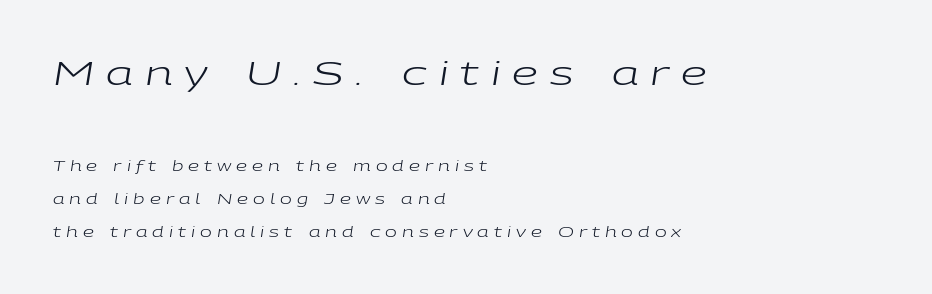
{"italic": "yes", "lean": "right", "slant_degrees": 9, "bold": "no", "weight": "regular", "width": "wide", "stroke_contrast": "low", "x_height": "medium", "monospaced": "no", "underline": "no", "align": "left", "line_spacing": "loose", "line_spacing_ratio": 2.35, "letter_spacing": "wide", "letter_spacing_em": 0.36, "larger_block": "first", "size_ratio": 2.36, "glyph_px": 33}
